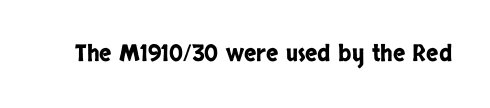
Each word holds together tightly as a unit, with standard inter-letter gaps. Posture: upright roman. The specimen omits any rule beneath the text block's lines.
